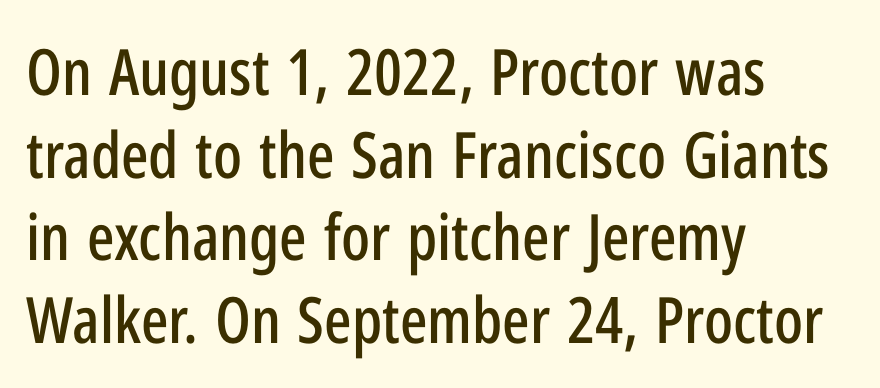
Q: Is the text italic (slanted)? A: No, it is upright.
Q: Is the typeface a serif or a sans-serif typeface? A: Sans-serif.
Q: Is the text underlined? A: No.
Q: How is the paragraph aligned? A: Left-aligned.
Q: Is the spacing between letters normal or unusually wide? A: Normal.
Q: Is the spacing between lines tight, normal or loose? A: Normal.
Q: Width (condensed, normal, or wide)? A: Condensed.
Q: Stroke contrast? A: Low.
Q: x-height? A: Medium.
Q: Monospaced? A: No.
